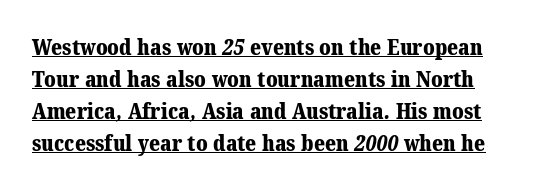
Q: Is the text bold? A: Yes.
Q: Is the text underlined? A: Yes.
Q: Is the spacing between letters normal or unusually wide? A: Normal.
Q: Is the spacing between lines tight, normal or loose? A: Normal.
